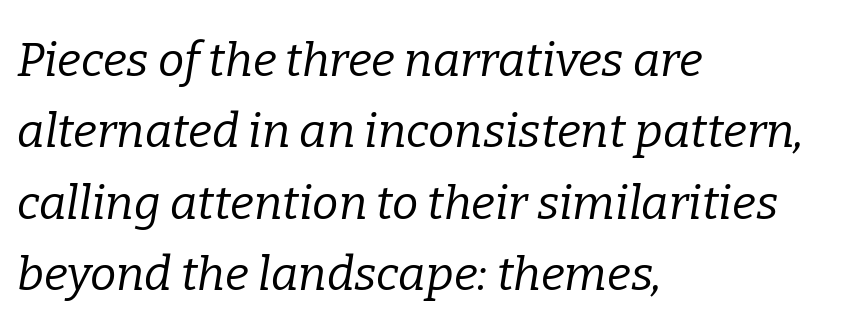
{"serif": "yes", "italic": "yes", "lean": "right", "slant_degrees": 9, "bold": "no", "weight": "regular", "width": "normal", "stroke_contrast": "low", "x_height": "medium", "monospaced": "no", "underline": "no", "align": "left", "line_spacing": "normal", "line_spacing_ratio": 1.52, "letter_spacing": "normal", "letter_spacing_em": 0.0, "glyph_px": 47}
